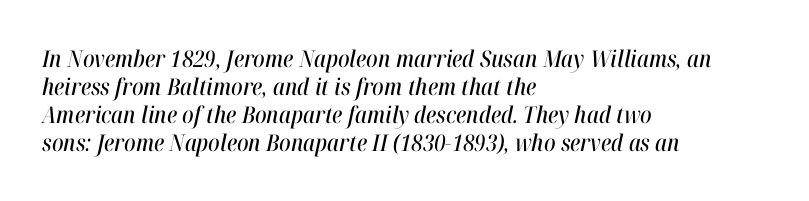
Q: Is the text italic (slanted)? A: Yes, it leans right by about 12 degrees.
Q: Is the text underlined? A: No.
Q: How is the paragraph aligned? A: Left-aligned.
Q: Is the spacing between letters normal or unusually wide? A: Normal.
